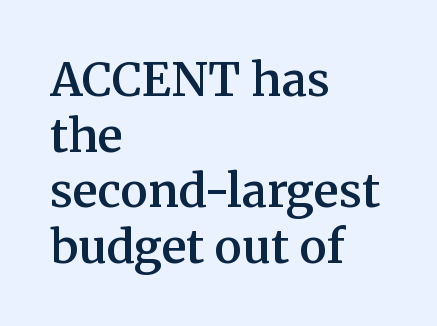
Underline: absent. In terms of letterform style, serifs are clearly present. Short and long lines alike share a common starting point at left. Inter-character spacing is left at the font's built-in metrics. The face used here is a semibold: visibly heavier than regular, lighter than bold. Tall strokes in this sample are plumb rather than angled.
